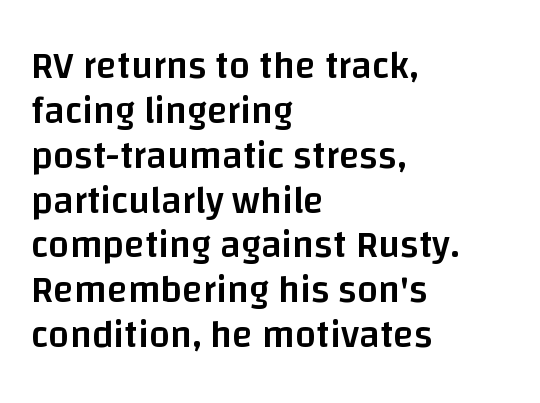
Visually the block forms a straight wall on the left and a jagged coastline on the right. Typographic density is moderately raised because the face is semibold. This rendering features lettering with no underline. Do the characters align in a grid? No, the font is proportional.
